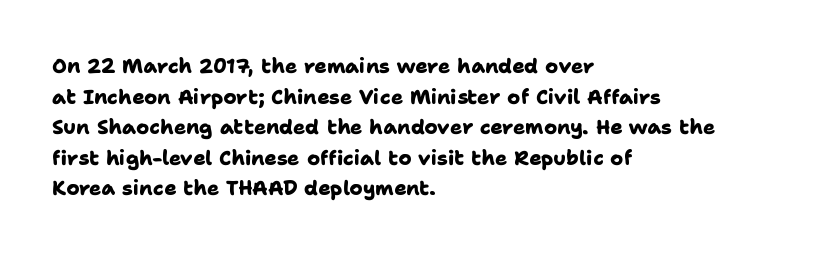
The image shows 20 px bold type; set left-aligned, normal line spacing (1.53x), normal letter spacing, not underlined.
